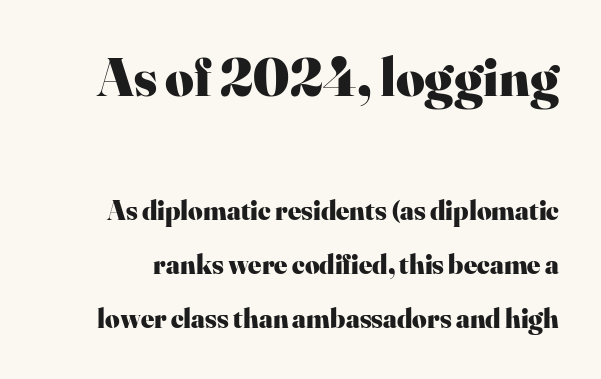
Q: Is the text bold? A: Yes.
Q: Is the text italic (slanted)? A: No, it is upright.
Q: Is the typeface a serif or a sans-serif typeface? A: Serif.
Q: Is the text underlined? A: No.
Q: Is the spacing between letters normal or unusually wide? A: Normal.
Q: Is the spacing between lines tight, normal or loose? A: Loose.
Q: Which block of text is set in a larger size, the first (top) or the second (bottom)? A: The first (top) one.
Q: Width (condensed, normal, or wide)? A: Normal.
Q: Stroke contrast? A: High.
Q: x-height? A: Small.
Q: Monospaced? A: No.
